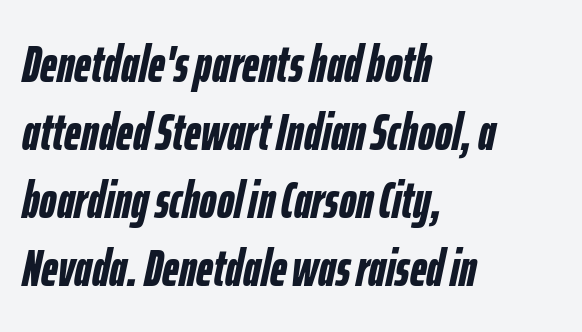
Q: Is the text bold? A: Yes.
Q: Is the text italic (slanted)? A: Yes, it leans right by about 12 degrees.
Q: Is the text underlined? A: No.
Q: How is the paragraph aligned? A: Left-aligned.
Q: Is the spacing between letters normal or unusually wide? A: Normal.
Q: Is the spacing between lines tight, normal or loose? A: Normal.
Q: Width (condensed, normal, or wide)? A: Condensed.
Q: Stroke contrast? A: Low.
Q: x-height? A: Medium.
Q: Monospaced? A: No.
